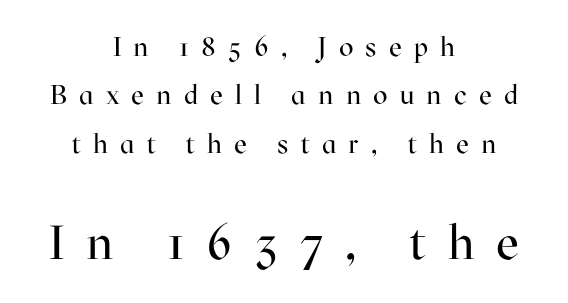
Q: Is the text bold? A: No.
Q: Is the text italic (slanted)? A: No, it is upright.
Q: Is the typeface a serif or a sans-serif typeface? A: Serif.
Q: Is the text underlined? A: No.
Q: How is the paragraph aligned? A: Centered.
Q: Is the spacing between letters normal or unusually wide? A: Unusually wide.
Q: Which block of text is set in a larger size, the first (top) or the second (bottom)? A: The second (bottom) one.
Q: Width (condensed, normal, or wide)? A: Normal.
Q: Stroke contrast? A: High.
Q: x-height? A: Medium.
Q: Monospaced? A: No.
